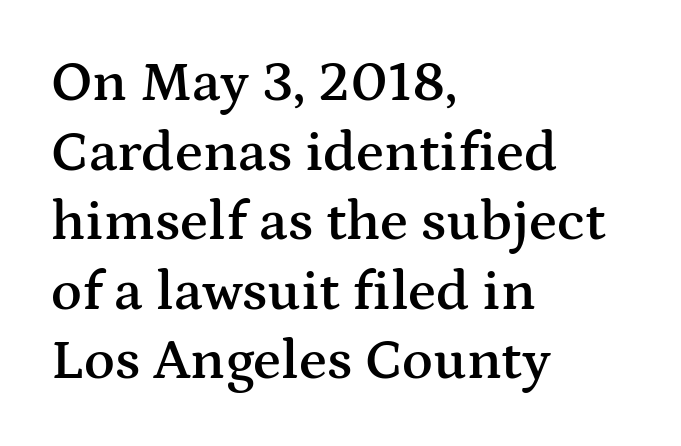
Q: Is the text bold? A: Semi-bold.
Q: Is the text italic (slanted)? A: No, it is upright.
Q: Is the typeface a serif or a sans-serif typeface? A: Serif.
Q: Is the text underlined? A: No.
Q: How is the paragraph aligned? A: Left-aligned.
Q: Is the spacing between letters normal or unusually wide? A: Normal.
Q: Width (condensed, normal, or wide)? A: Wide.
Q: Stroke contrast? A: Medium.
Q: x-height? A: Medium.
Q: Monospaced? A: No.
